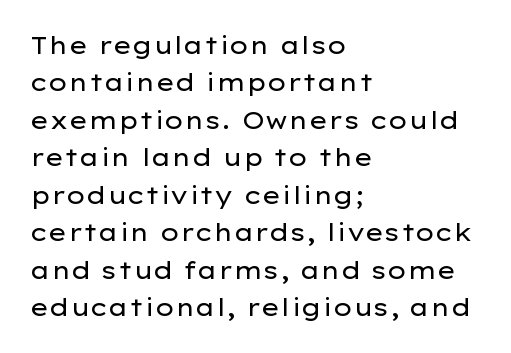
{"italic": "no", "bold": "no", "underline": "no", "align": "left", "line_spacing": "normal", "line_spacing_ratio": 1.56, "letter_spacing": "normal", "letter_spacing_em": 0.0, "glyph_px": 24}
